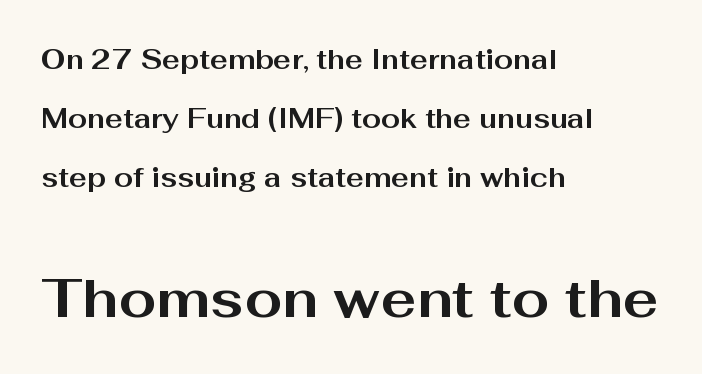
Reading down the block, your eye returns to a fixed left position each line. The lettering stays uniformly vertical, giving the passage a roman look. Varying glyph widths throughout — classic text-font behaviour. Between one letter and the next there's only the usual sliver of space. Whoever set this chose breathing room over compactness in the vertical rhythm. Heft: maximum for text — a bold.
